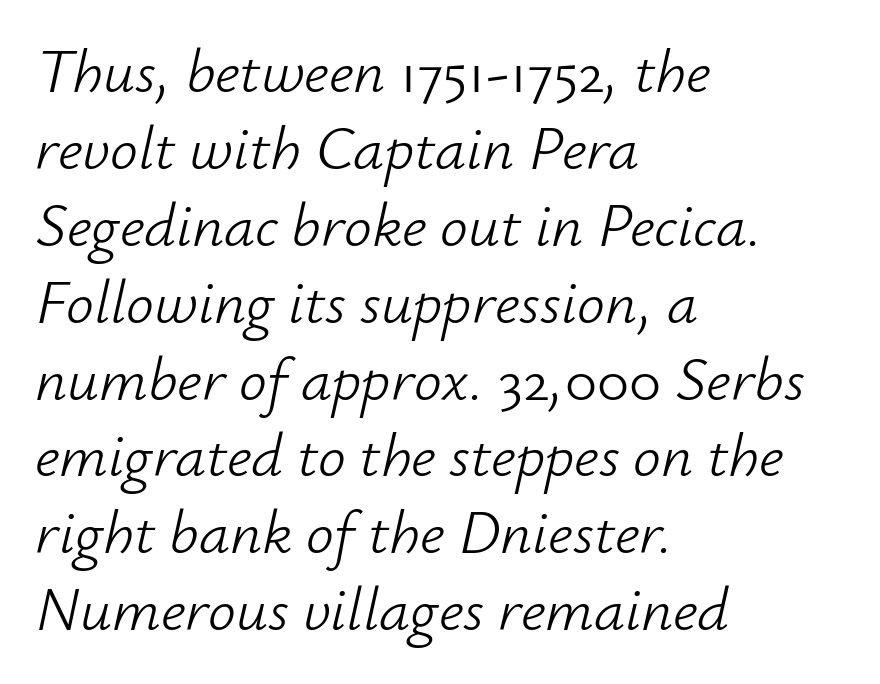
The image shows 62 px light type, italic (leaning right); set left-aligned, line spacing 1.24x, normal letter spacing, not underlined; low stroke contrast and a small x-height.
